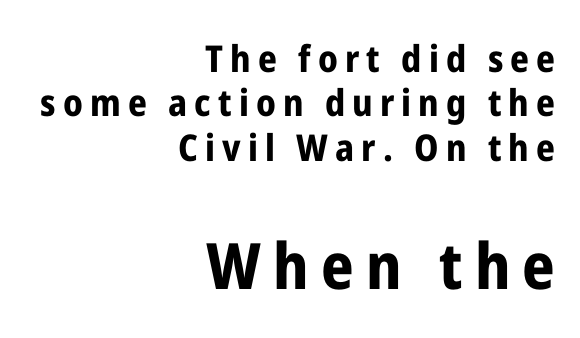
The image shows 64 px bold, condensed sans-serif type, upright; set right-aligned, line spacing 1.2x, not underlined; the second (bottom) block is 1.73x larger; low stroke contrast and a medium x-height.
